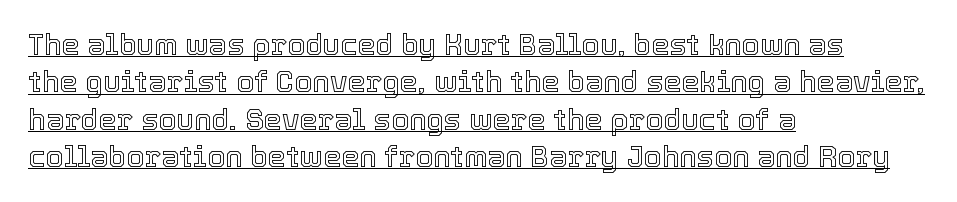
{"italic": "no", "width": "normal", "x_height": "medium", "monospaced": "no", "underline": "yes", "align": "left", "line_spacing": "normal", "line_spacing_ratio": 1.29, "letter_spacing": "normal", "letter_spacing_em": 0.0, "glyph_px": 29}
